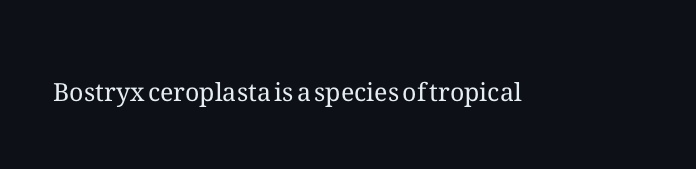
{"italic": "no", "bold": "no", "underline": "no", "letter_spacing": "normal", "letter_spacing_em": 0.0, "glyph_px": 25}
